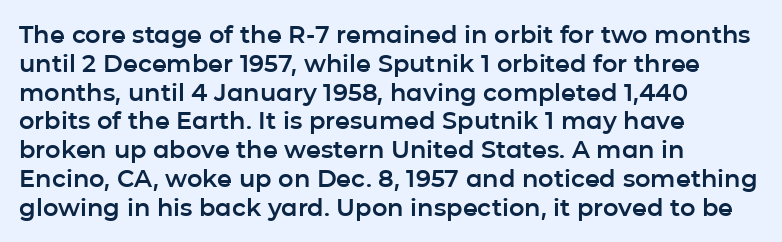
{"italic": "no", "underline": "no", "align": "left", "line_spacing_ratio": 1.2, "letter_spacing": "normal", "letter_spacing_em": 0.0, "glyph_px": 24}
